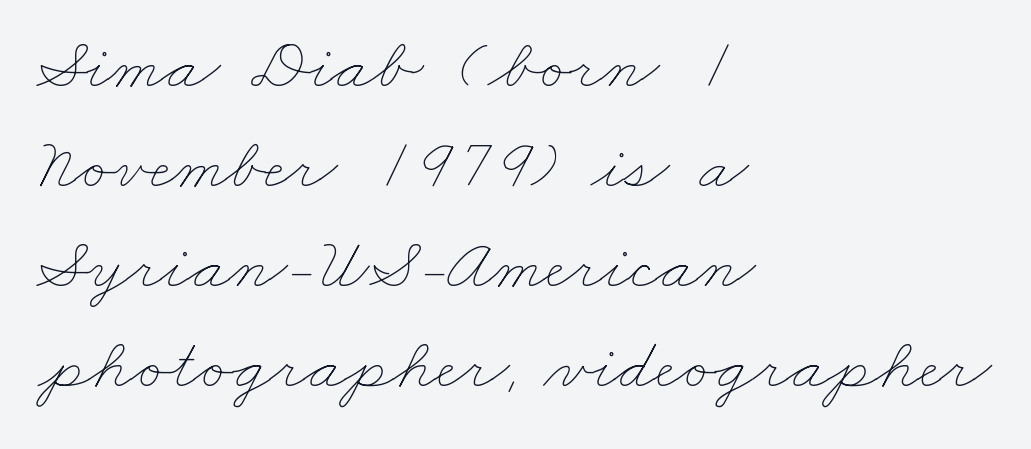
The image shows 73 px thin, wide type; set left-aligned, normal line spacing (1.37x), normal letter spacing, not underlined; low stroke contrast and a small x-height.
